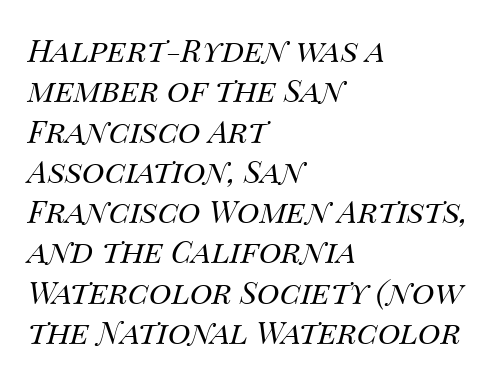
Q: Is the text bold? A: No.
Q: Is the text italic (slanted)? A: Yes, it leans right by about 14 degrees.
Q: Is the text underlined? A: No.
Q: How is the paragraph aligned? A: Left-aligned.
Q: Is the spacing between letters normal or unusually wide? A: Normal.
Q: Is the spacing between lines tight, normal or loose? A: Normal.
Q: Width (condensed, normal, or wide)? A: Normal.
Q: Stroke contrast? A: Medium.
Q: x-height? A: Large.
Q: Monospaced? A: No.
